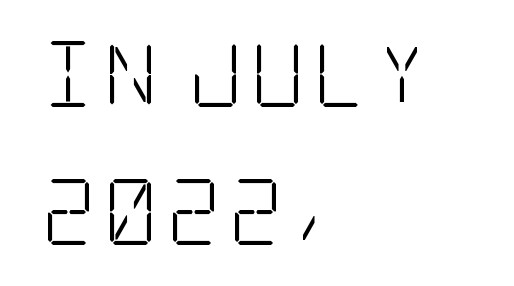
The image shows 66 px light, condensed serif type, upright; set left-aligned, loose line spacing (2.09x), not underlined; low stroke contrast and a large x-height.
